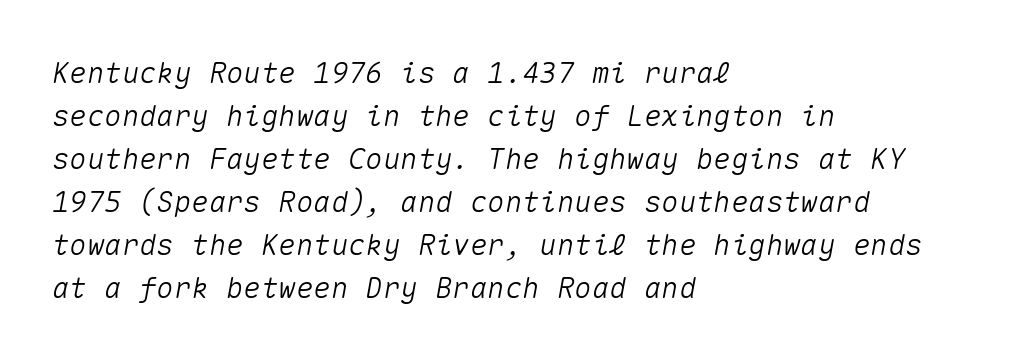
Monospaced: the letters line up in strict vertical columns. Leading: standard. Would a proofreader flag this as italicized? Yes. Unmarked baselines from the first word to the last. Spacing between characters is what you'd get straight out of the box.
